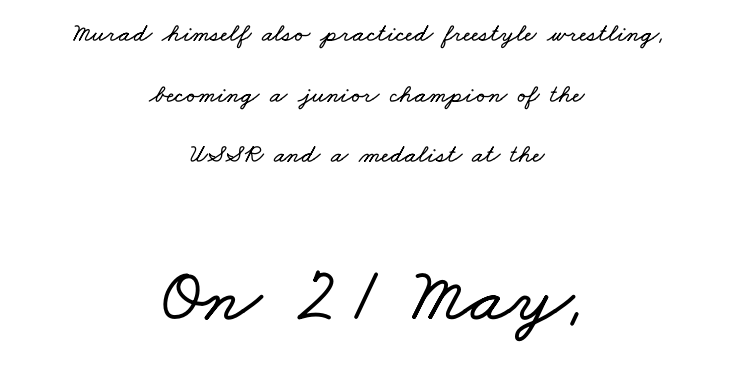
{"width": "wide", "stroke_contrast": "low", "x_height": "small", "monospaced": "no", "underline": "no", "align": "center", "line_spacing": "loose", "line_spacing_ratio": 2.33, "letter_spacing": "normal", "letter_spacing_em": 0.0, "larger_block": "second", "size_ratio": 2.96, "glyph_px": 77}
